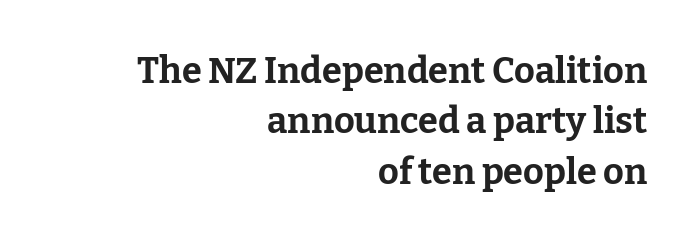
You could not count columns in this text — the font is proportionally spaced. These lines are composed in type with serifs. Quick note: interline space is typical. Underlining? Definitely not there.
